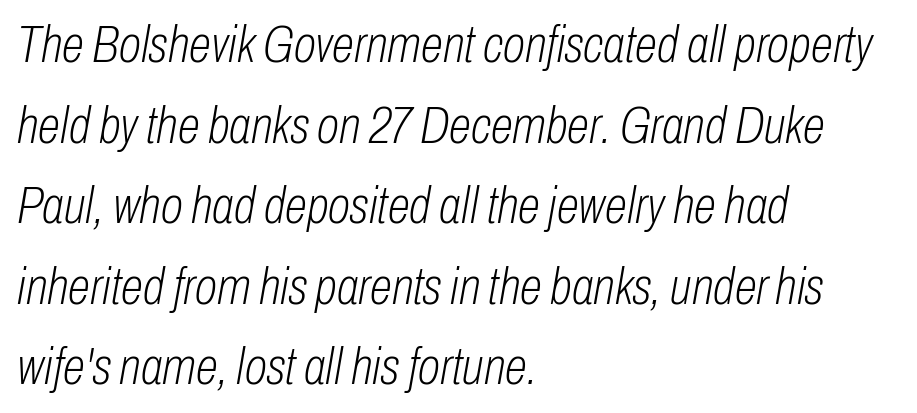
The image shows 51 px light, condensed type, italic (leaning right); set left-aligned, normal line spacing (1.58x), normal letter spacing, not underlined; low stroke contrast and a medium x-height.
